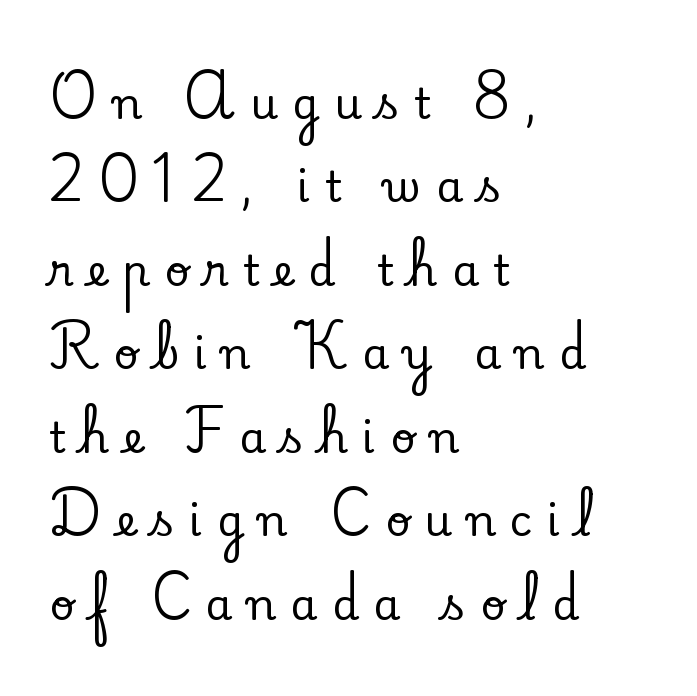
A typesetter would call this heavily tracked-out type. Honestly, the rows look like they've been pulled way apart. The setting favours the left margin, as ordinary paragraphs usually do. To sum up the face: it has serifs. Anything drawn beneath the words? Only blank space. These lines are rendered in a variable-pitch font.
